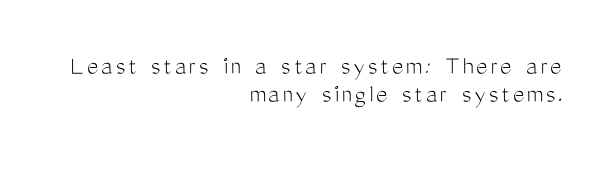
Upright lettering throughout. This rendering features lettering with no underline. Bold? No — there's no thickening of the strokes. Visually the block forms a straight wall on the right and a jagged coastline on the left. One glance says dense: line gaps are narrower than usual.
